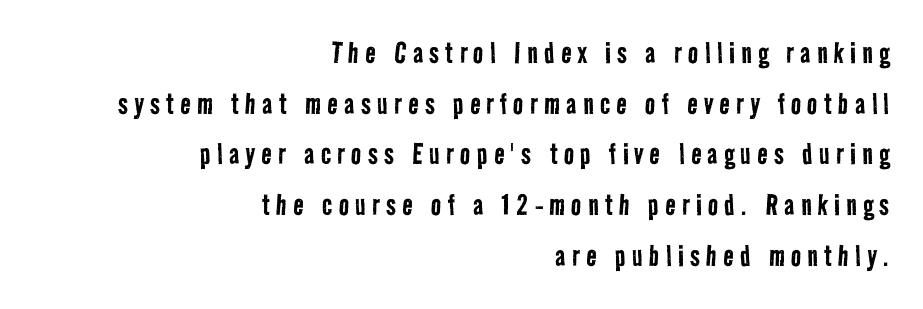
Each stroke keeps to a modest, everyday thickness or less. A typesetter would call this leading conventional body-copy spacing. No feet cap the strokes, marking this as sans-serif type. Quick note: underline off. A typesetter would call this proportional, since set widths differ per character. Line endings align vertically; line beginnings do not.
